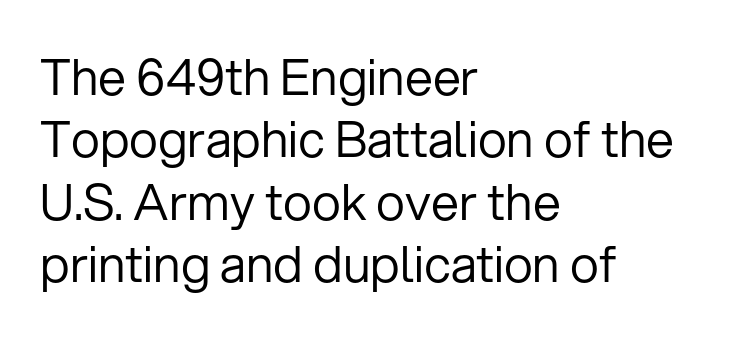
The image shows 50 px regular-weight sans-serif type, upright; set left-aligned, normal line spacing (1.25x), normal letter spacing, not underlined; low stroke contrast and a medium x-height.
